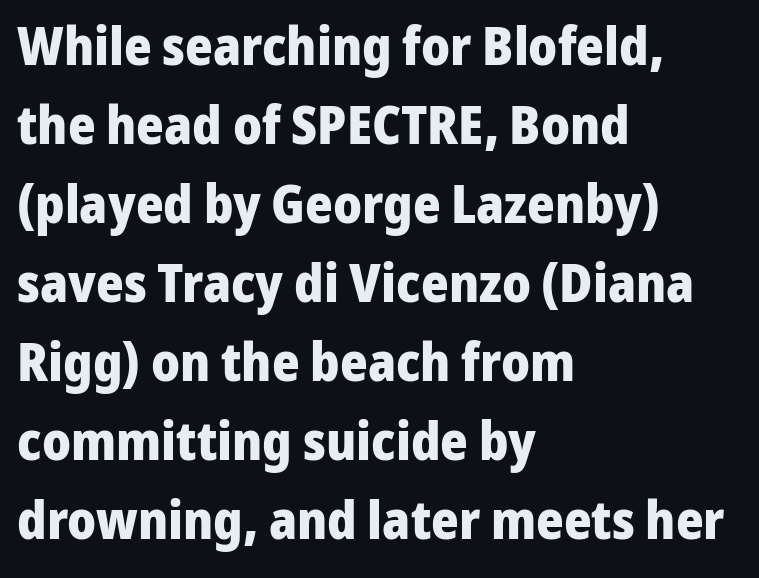
{"serif": "no", "italic": "no", "bold": "yes", "weight": "heavy", "width": "normal", "stroke_contrast": "low", "x_height": "medium", "monospaced": "no", "underline": "no", "align": "left", "line_spacing": "normal", "line_spacing_ratio": 1.49, "letter_spacing": "normal", "letter_spacing_em": 0.0, "glyph_px": 53}
